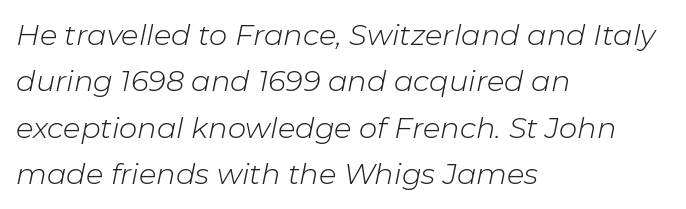
Q: Is the text bold? A: No.
Q: Is the text italic (slanted)? A: Yes, it leans right by about 11 degrees.
Q: Is the text underlined? A: No.
Q: How is the paragraph aligned? A: Left-aligned.
Q: Is the spacing between letters normal or unusually wide? A: Normal.
Q: Is the spacing between lines tight, normal or loose? A: Normal.
Q: Width (condensed, normal, or wide)? A: Normal.
Q: Stroke contrast? A: Low.
Q: x-height? A: Medium.
Q: Monospaced? A: No.
